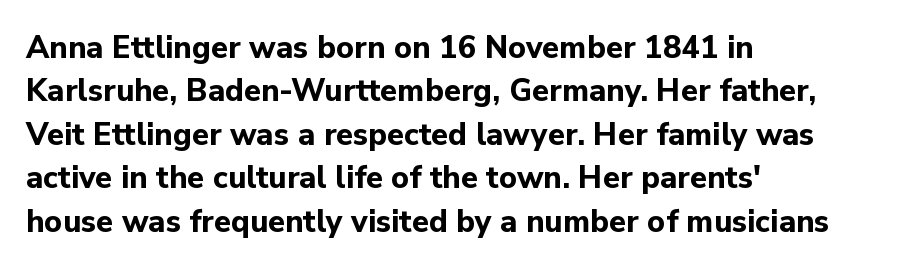
The image shows 31 px bold sans-serif type, upright; set left-aligned, normal line spacing (1.4x), normal letter spacing, not underlined; low stroke contrast and a medium x-height.
